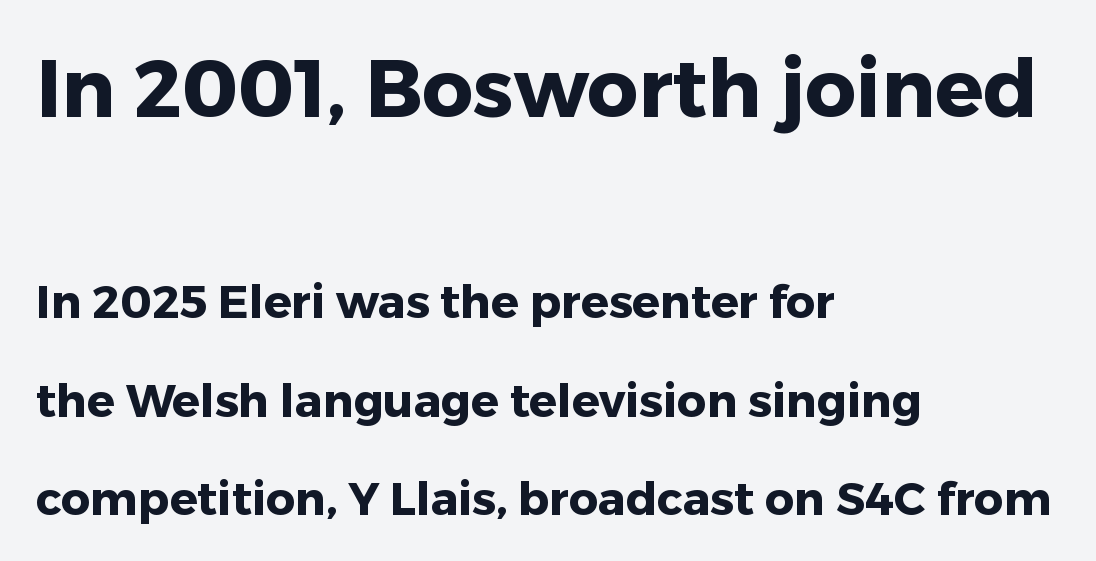
{"serif": "no", "italic": "no", "bold": "yes", "weight": "heavy", "width": "normal", "stroke_contrast": "low", "x_height": "medium", "monospaced": "no", "underline": "no", "align": "left", "line_spacing": "loose", "line_spacing_ratio": 2.14, "letter_spacing": "normal", "letter_spacing_em": 0.0, "larger_block": "first", "size_ratio": 1.74, "glyph_px": 80}
